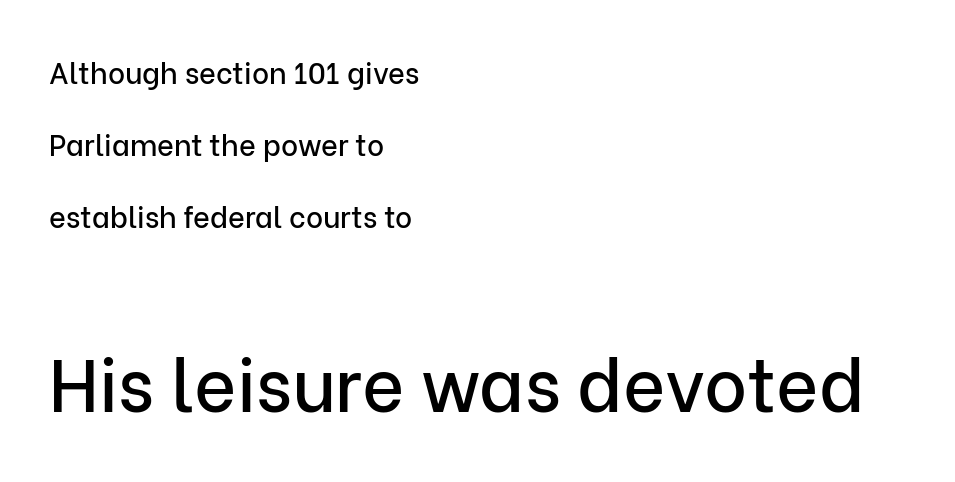
The image shows 73 px sans-serif type, upright; set left-aligned, loose line spacing (2.49x), normal letter spacing, not underlined; the second (bottom) block is 2.52x larger; low stroke contrast and a medium x-height.
